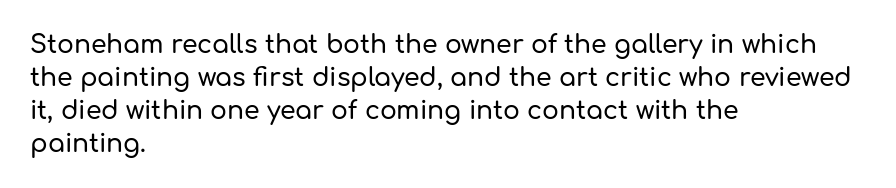
The image shows 25 px text type, upright; set left-aligned, normal line spacing (1.32x), normal letter spacing, not underlined.
